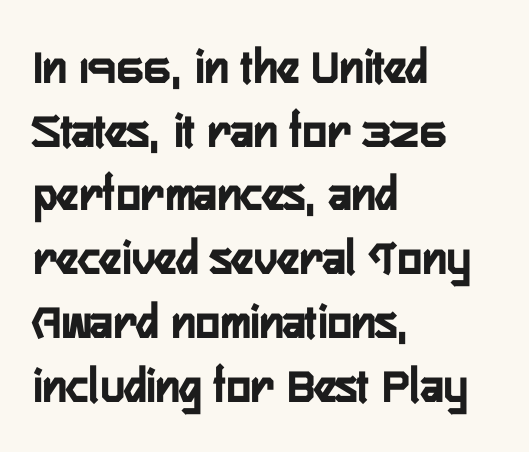
{"serif": "no", "italic": "no", "bold": "yes", "weight": "semibold", "width": "condensed", "stroke_contrast": "low", "x_height": "medium", "monospaced": "no", "underline": "no", "align": "left", "line_spacing": "normal", "line_spacing_ratio": 1.25, "letter_spacing": "normal", "letter_spacing_em": 0.0, "glyph_px": 51}
